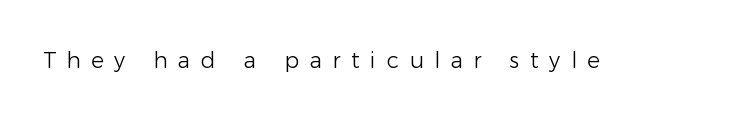
Q: Is the text bold? A: No.
Q: Is the text italic (slanted)? A: No, it is upright.
Q: Is the text underlined? A: No.
Q: Is the spacing between letters normal or unusually wide? A: Unusually wide.
